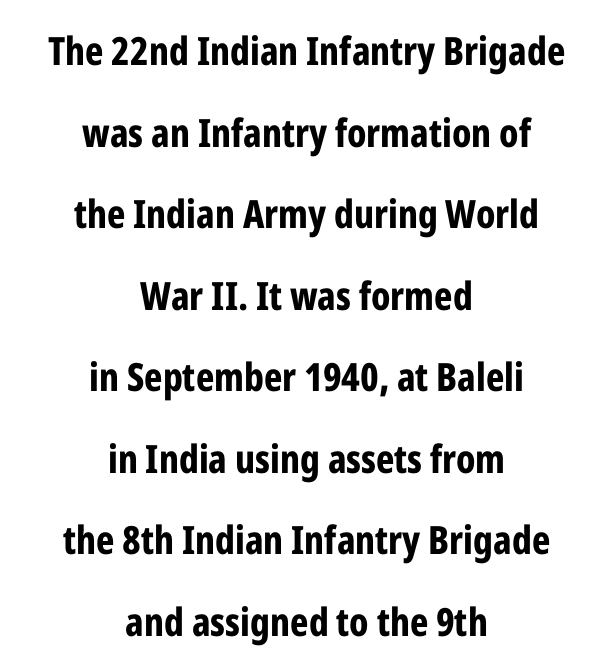
Q: Is the text bold? A: Yes.
Q: Is the text italic (slanted)? A: No, it is upright.
Q: Is the typeface a serif or a sans-serif typeface? A: Sans-serif.
Q: Is the text underlined? A: No.
Q: How is the paragraph aligned? A: Centered.
Q: Is the spacing between letters normal or unusually wide? A: Normal.
Q: Is the spacing between lines tight, normal or loose? A: Loose.
Q: Width (condensed, normal, or wide)? A: Condensed.
Q: Stroke contrast? A: Low.
Q: x-height? A: Medium.
Q: Monospaced? A: No.
